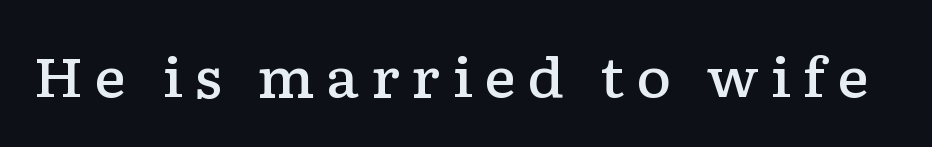
The image shows 54 px semibold, wide serif type, upright; set unusually wide letter spacing (+0.21 em), not underlined; low stroke contrast and a medium x-height.
